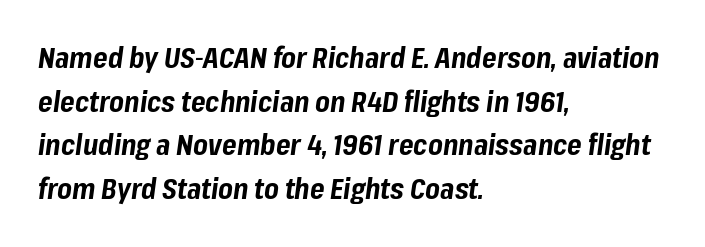
{"italic": "yes", "lean": "right", "slant_degrees": 8, "bold": "yes", "weight": "bold", "width": "normal", "stroke_contrast": "low", "x_height": "medium", "monospaced": "no", "underline": "no", "align": "left", "line_spacing": "normal", "line_spacing_ratio": 1.56, "letter_spacing": "normal", "letter_spacing_em": 0.0, "glyph_px": 28}
